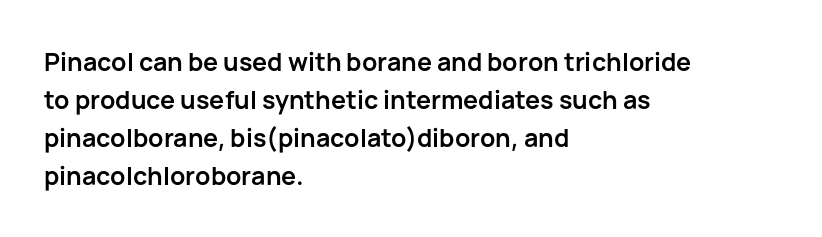
Q: Is the text bold? A: Yes.
Q: Is the text italic (slanted)? A: No, it is upright.
Q: Is the text underlined? A: No.
Q: How is the paragraph aligned? A: Left-aligned.
Q: Is the spacing between letters normal or unusually wide? A: Normal.
Q: Is the spacing between lines tight, normal or loose? A: Normal.
